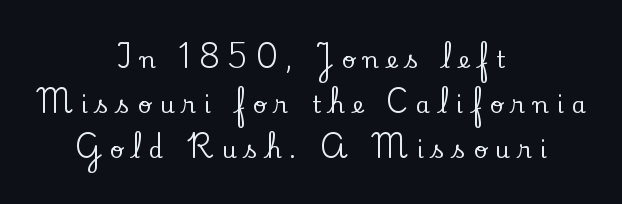
The image shows 23 px text type, upright; set centered, loose line spacing (1.95x), unusually wide letter spacing (+0.36 em), not underlined.
